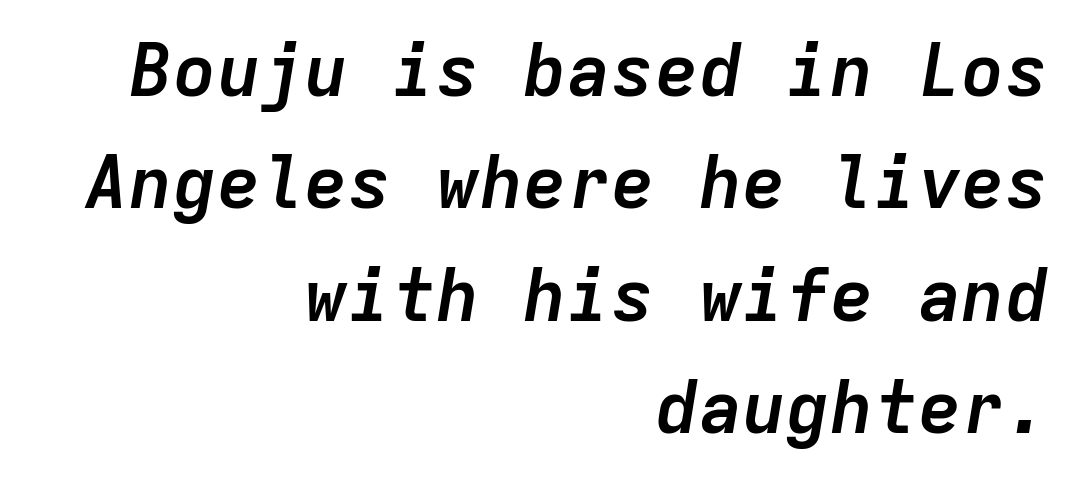
{"italic": "yes", "lean": "right", "slant_degrees": 9, "bold": "yes", "weight": "semibold", "width": "normal", "stroke_contrast": "low", "x_height": "medium", "monospaced": "yes", "underline": "no", "align": "right", "line_spacing": "normal", "line_spacing_ratio": 1.54, "letter_spacing": "normal", "letter_spacing_em": 0.0, "glyph_px": 73}
